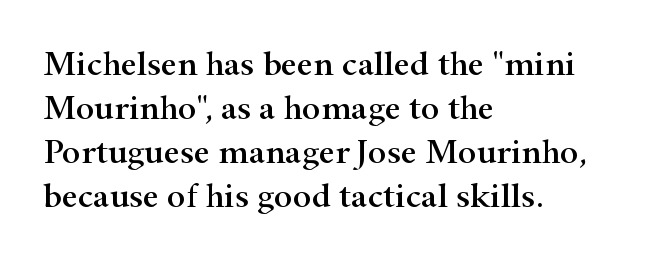
{"serif": "yes", "italic": "no", "width": "wide", "stroke_contrast": "high", "x_height": "small", "monospaced": "no", "underline": "no", "align": "left", "line_spacing": "normal", "line_spacing_ratio": 1.26, "letter_spacing": "normal", "letter_spacing_em": 0.0, "glyph_px": 35}
